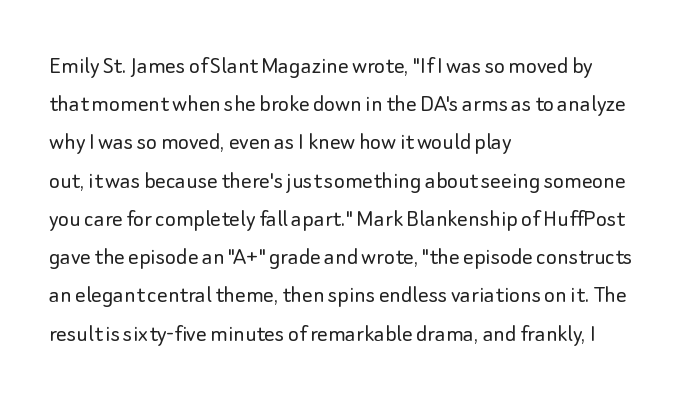
Q: Is the text bold? A: No.
Q: Is the text italic (slanted)? A: No, it is upright.
Q: Is the text underlined? A: No.
Q: How is the paragraph aligned? A: Left-aligned.
Q: Is the spacing between letters normal or unusually wide? A: Normal.
Q: Is the spacing between lines tight, normal or loose? A: Normal.
